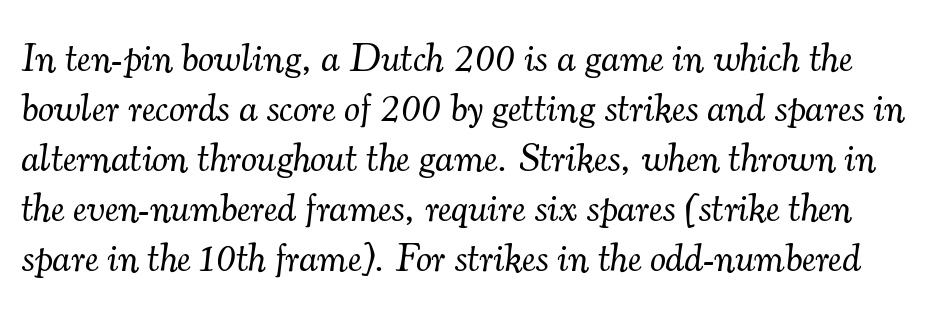
Regarding serifs, this sample has them. Type without underlining. Line spacing here is normal. Think of a printed novel: that variable character pitch is what you see here.
